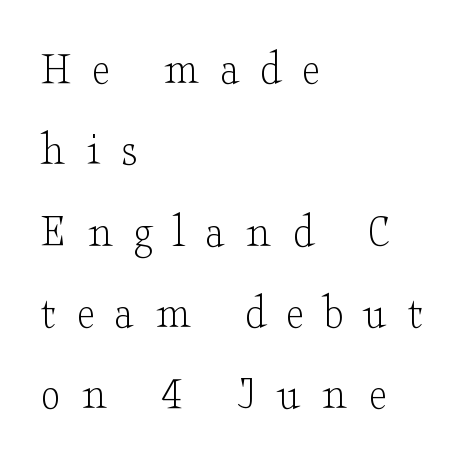
The image shows 49 px light, wide serif type, upright; set left-aligned, normal line spacing (1.66x), unusually wide letter spacing (+0.42 em), not underlined; low stroke contrast and a small x-height.
